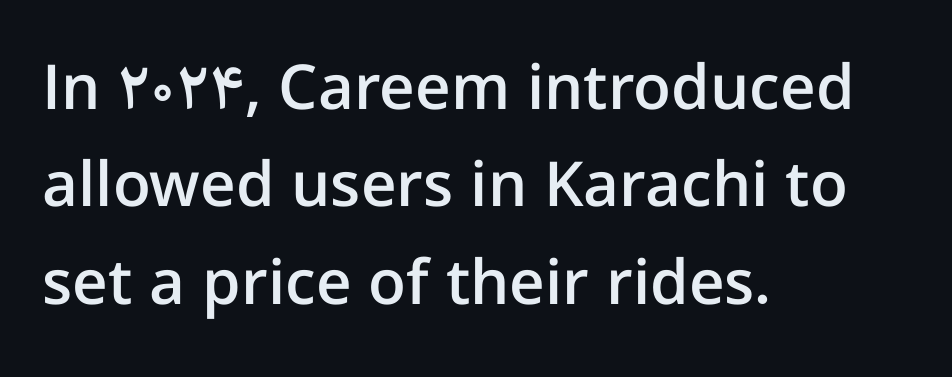
The rendering shows plain stroke endings on the letterforms — a sans-serif design. This sample has the flowing, uneven cadence of proportional lettering. These words are printed semibold, heavier than regular yet not bold. Teacher's note: observe the even left margin — that is flush-left alignment. The strip under each line holds only bare page. One glance says typical: line gaps are just what's usual.
